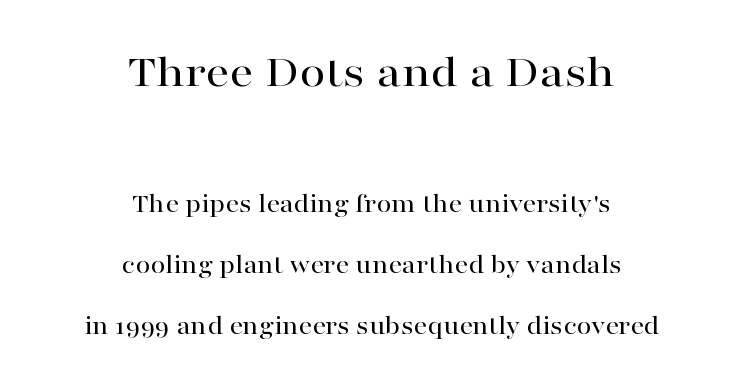
Which margin do the lines hug? Neither — every line sits in the middle. The passage shown has conventional tracking throughout. Unlike a clean sans, this face finishes its strokes with serifs. Leading: increased. The letters stand straight up with perfectly vertical stems.
